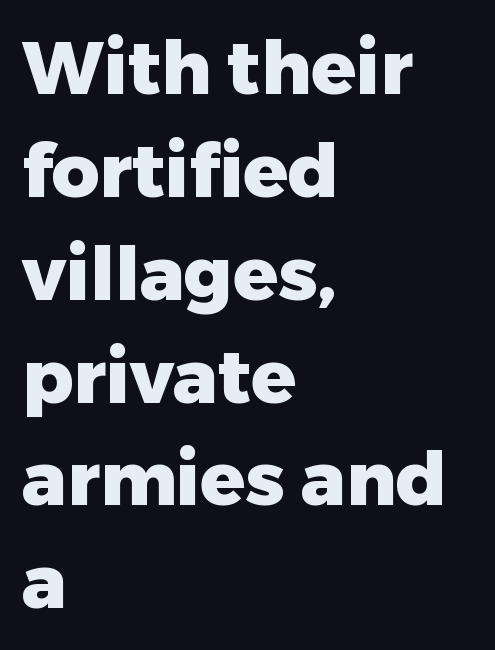
{"serif": "no", "italic": "no", "bold": "yes", "weight": "heavy", "width": "normal", "stroke_contrast": "low", "x_height": "medium", "monospaced": "no", "underline": "no", "align": "left", "line_spacing": "normal", "line_spacing_ratio": 1.39, "letter_spacing": "normal", "letter_spacing_em": 0.0, "glyph_px": 74}
